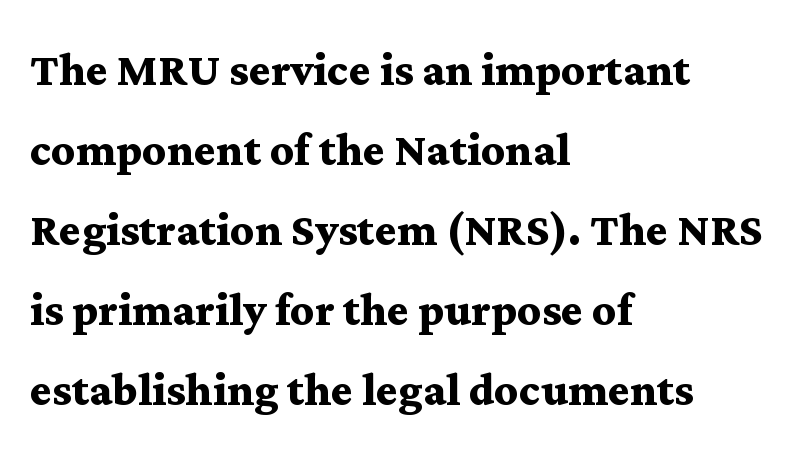
Baseline-to-baseline distance is the conventional proportion of letter height. The designer went with a serif here, giving each stem small feet. Words float on clear page, feet unadorned. Characters follow at the spacing the type designer built in. A dark, heavy texture on the line: the type is bold.
